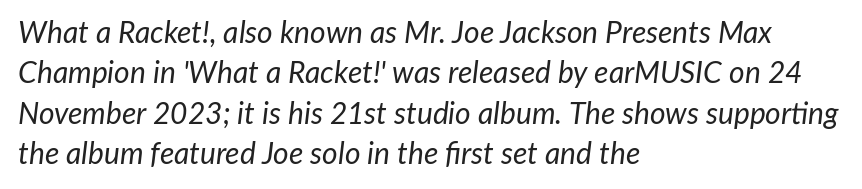
The image shows 30 px regular-weight type, italic (leaning right); set left-aligned, normal line spacing (1.35x), normal letter spacing, not underlined; low stroke contrast and a medium x-height.
